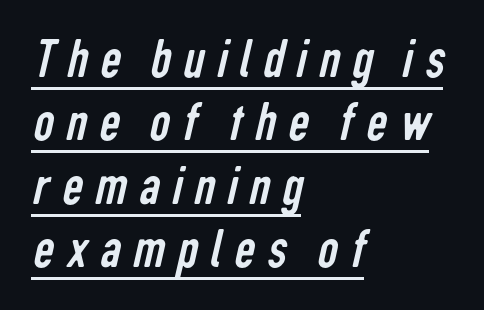
The image shows 57 px regular-weight, condensed sans-serif type; set left-aligned, tight line spacing (1.11x), unusually wide letter spacing (+0.22 em), underlined; low stroke contrast and a medium x-height.
